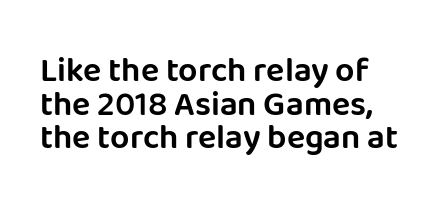
{"serif": "no", "italic": "no", "width": "normal", "stroke_contrast": "low", "x_height": "large", "monospaced": "no", "underline": "no", "line_spacing": "tight", "line_spacing_ratio": 0.99, "letter_spacing": "normal", "letter_spacing_em": 0.0, "glyph_px": 34}
